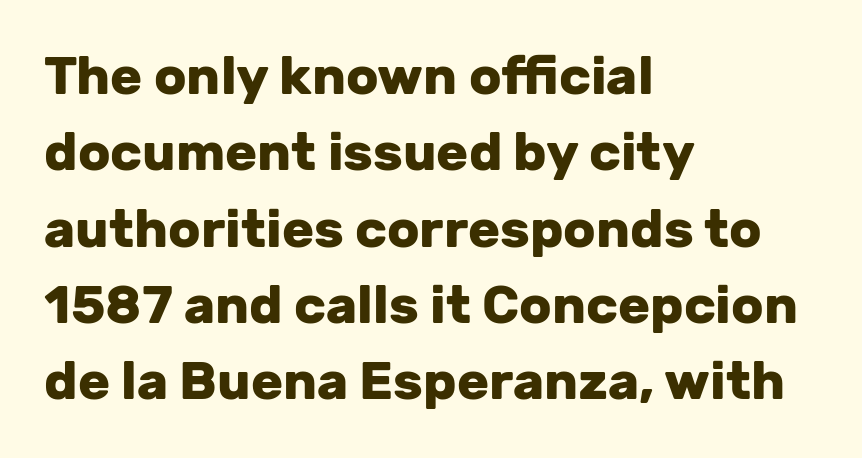
Q: Is the text bold? A: Yes.
Q: Is the text italic (slanted)? A: No, it is upright.
Q: Is the typeface a serif or a sans-serif typeface? A: Sans-serif.
Q: Is the text underlined? A: No.
Q: How is the paragraph aligned? A: Left-aligned.
Q: Is the spacing between letters normal or unusually wide? A: Normal.
Q: Is the spacing between lines tight, normal or loose? A: Normal.
Q: Width (condensed, normal, or wide)? A: Normal.
Q: Stroke contrast? A: Low.
Q: x-height? A: Medium.
Q: Monospaced? A: No.
